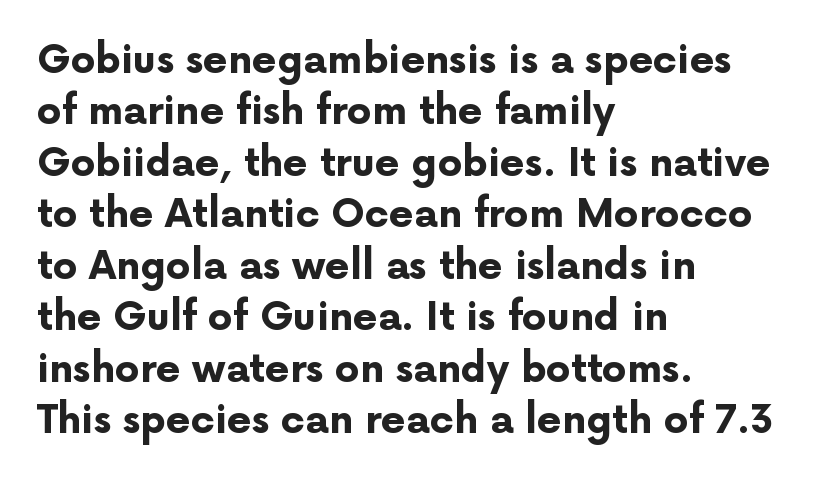
{"serif": "no", "italic": "no", "bold": "yes", "weight": "bold", "width": "normal", "stroke_contrast": "low", "x_height": "medium", "monospaced": "no", "underline": "no", "align": "left", "line_spacing": "normal", "line_spacing_ratio": 1.32, "letter_spacing": "normal", "letter_spacing_em": 0.0, "glyph_px": 39}
